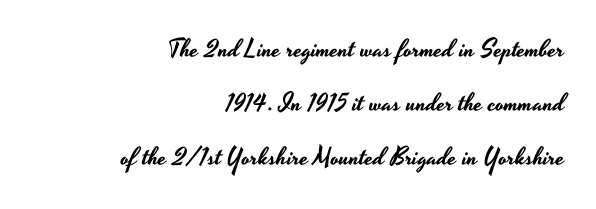
The image shows 25 px text type; set right-aligned, loose line spacing (2.17x), normal letter spacing, not underlined.
